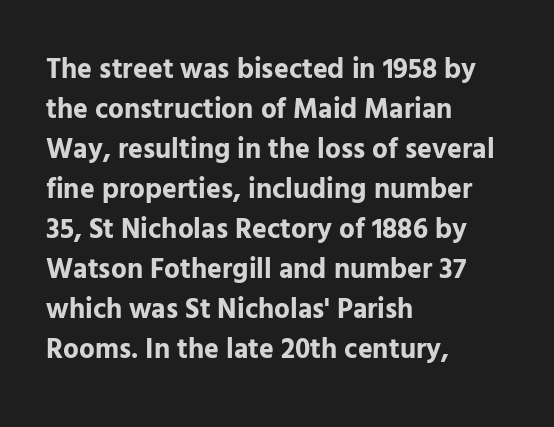
The space beneath each line is pristine and unruled. Layout note: lines flush left. How would I describe the line gaps? Plain and ordinary. The letters advance in unequal steps, a hallmark of proportional type. Is the type bold? Yes — the strokes are clearly thick and heavy.
